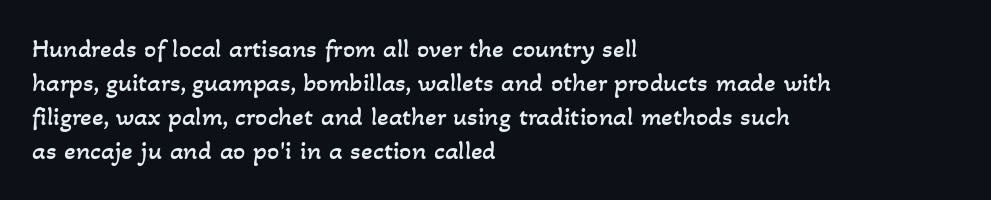
{"bold": "no", "underline": "no", "align": "left", "line_spacing": "normal", "line_spacing_ratio": 1.26, "letter_spacing": "normal", "letter_spacing_em": 0.0, "glyph_px": 27}
